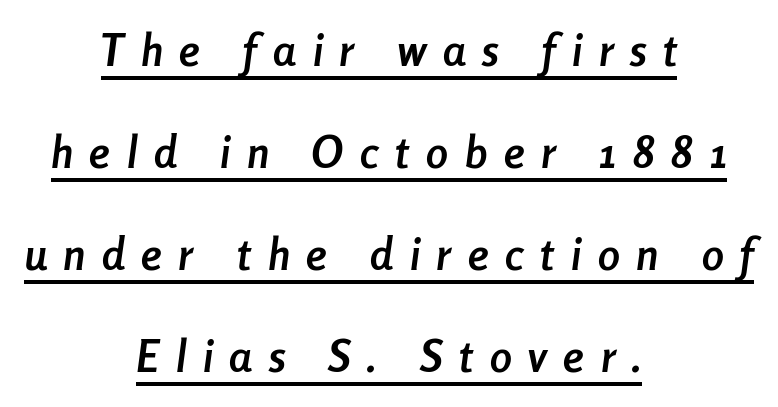
Q: Is the text bold? A: Yes.
Q: Is the text italic (slanted)? A: Yes, it leans right by about 8 degrees.
Q: Is the text underlined? A: Yes.
Q: How is the paragraph aligned? A: Centered.
Q: Is the spacing between letters normal or unusually wide? A: Unusually wide.
Q: Is the spacing between lines tight, normal or loose? A: Loose.
Q: Width (condensed, normal, or wide)? A: Condensed.
Q: Stroke contrast? A: Low.
Q: x-height? A: Medium.
Q: Monospaced? A: No.
